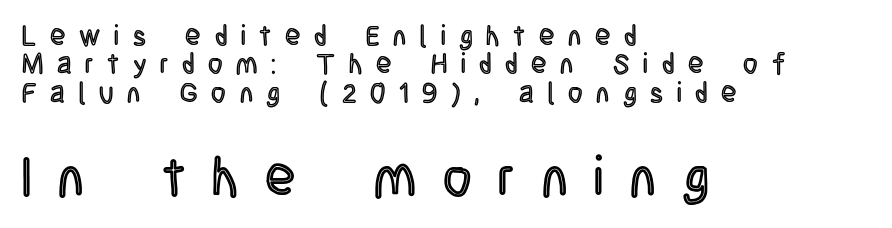
Size hierarchy here favors the trailing block over the leading one. The letters advance in unequal steps, a hallmark of proportional type. Short and long lines alike share a common starting point at left. Decoration check: the copy has no underline. Each new line begins almost immediately beneath the previous one. Between one letter and the next there's a generous, obvious gap.
